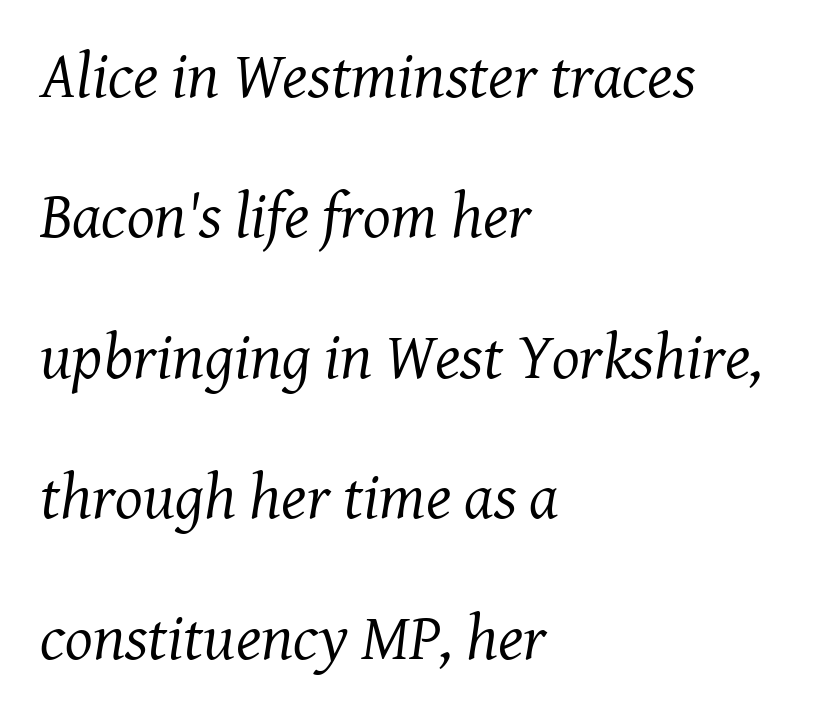
Leading is clearly above the norm, producing a sparse column. Regarding serifs, this sample has them. The passage shown is typed in a proportional face where columns would drift. The horizontal fit of the characters is conventional and even. You can tell it's italic because the verticals aren't actually vertical. Nobody drew a line under any word here.
